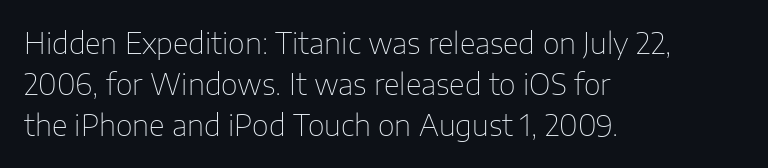
The image shows 29 px thin sans-serif type, upright; set left-aligned, normal line spacing (1.42x), normal letter spacing, not underlined; low stroke contrast and a medium x-height.
